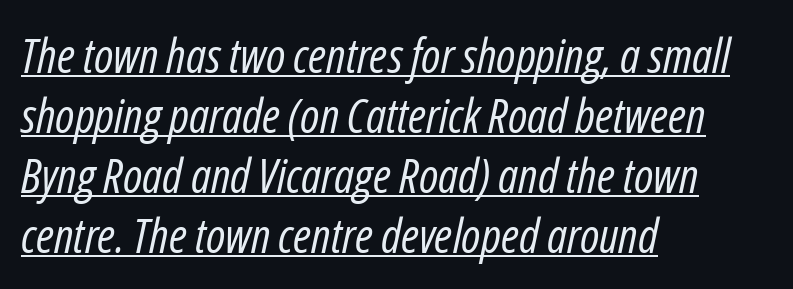
{"italic": "yes", "lean": "right", "slant_degrees": 12, "bold": "no", "weight": "regular", "width": "condensed", "stroke_contrast": "low", "x_height": "medium", "monospaced": "no", "underline": "yes", "align": "left", "line_spacing": "normal", "line_spacing_ratio": 1.25, "letter_spacing": "normal", "letter_spacing_em": 0.0, "glyph_px": 48}
